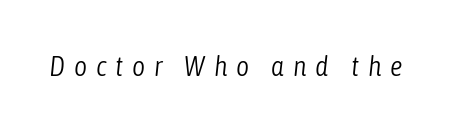
The image shows 28 px light, condensed type, italic (leaning right); set unusually wide letter spacing (+0.32 em), not underlined; low stroke contrast and a medium x-height.
